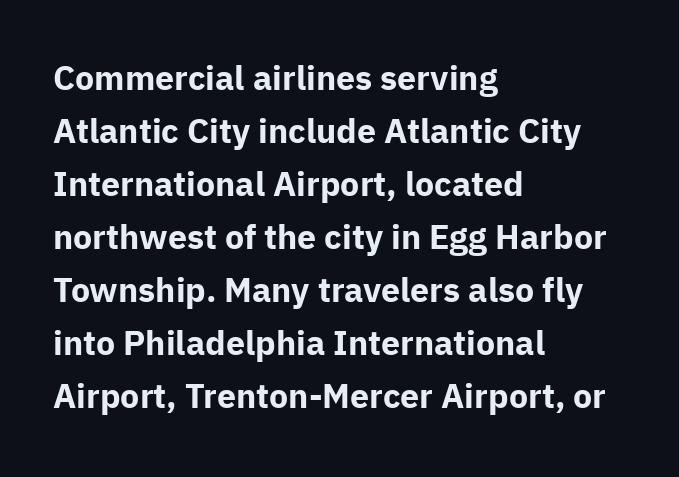
The image shows 34 px bold sans-serif type, upright; set left-aligned, normal line spacing (1.56x), normal letter spacing, not underlined; low stroke contrast and a medium x-height.
